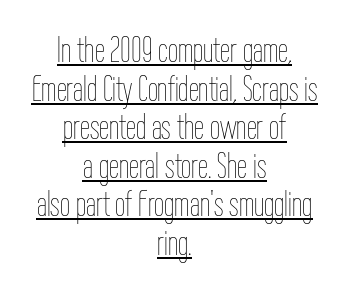
Q: Is the text bold? A: No.
Q: Is the text italic (slanted)? A: No, it is upright.
Q: Is the text underlined? A: Yes.
Q: How is the paragraph aligned? A: Centered.
Q: Is the spacing between letters normal or unusually wide? A: Normal.
Q: Is the spacing between lines tight, normal or loose? A: Tight.
Q: Width (condensed, normal, or wide)? A: Condensed.
Q: Stroke contrast? A: Low.
Q: x-height? A: Medium.
Q: Monospaced? A: No.
